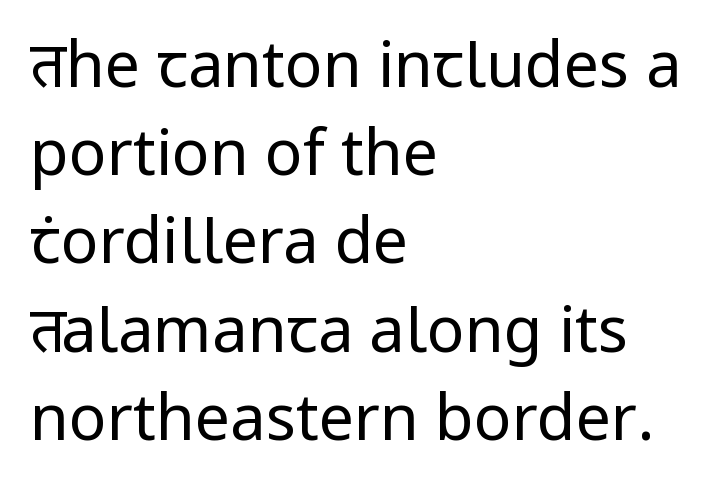
The image shows 63 px regular-weight sans-serif type, upright; set left-aligned, normal line spacing (1.4x), normal letter spacing, not underlined; low stroke contrast and a medium x-height.
